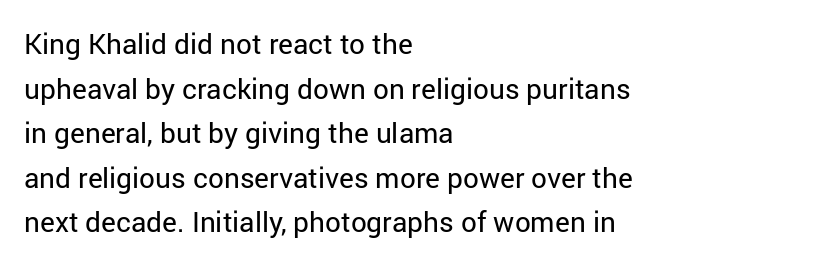
Q: Is the text bold? A: No.
Q: Is the text italic (slanted)? A: No, it is upright.
Q: Is the typeface a serif or a sans-serif typeface? A: Sans-serif.
Q: Is the text underlined? A: No.
Q: How is the paragraph aligned? A: Left-aligned.
Q: Is the spacing between letters normal or unusually wide? A: Normal.
Q: Is the spacing between lines tight, normal or loose? A: Normal.
Q: Width (condensed, normal, or wide)? A: Normal.
Q: Stroke contrast? A: Low.
Q: x-height? A: Medium.
Q: Monospaced? A: No.
